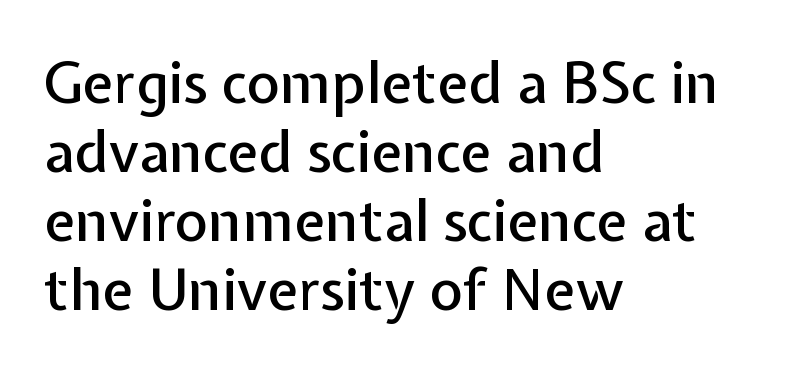
{"serif": "no", "italic": "no", "width": "normal", "stroke_contrast": "low", "x_height": "medium", "monospaced": "no", "underline": "no", "align": "left", "line_spacing_ratio": 1.21, "letter_spacing": "normal", "letter_spacing_em": 0.0, "glyph_px": 57}
